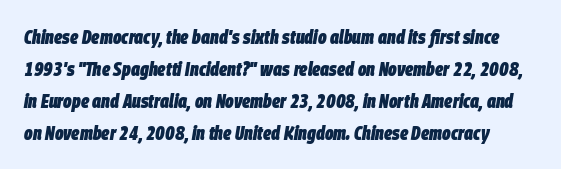
{"italic": "yes", "lean": "right", "slant_degrees": 9, "bold": "yes", "underline": "no", "line_spacing": "normal", "line_spacing_ratio": 1.6, "letter_spacing": "normal", "letter_spacing_em": 0.0, "glyph_px": 20}
